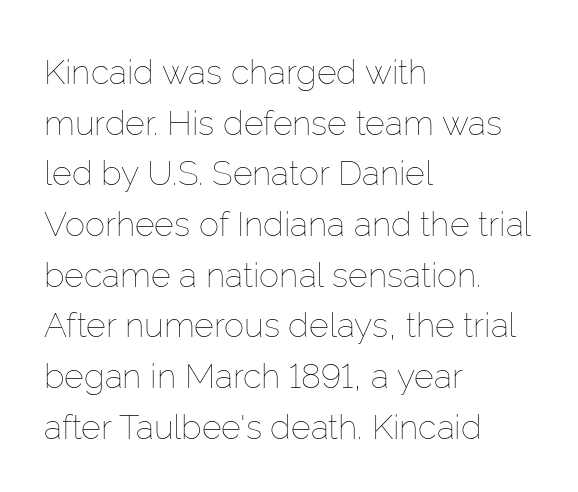
The image shows 34 px thin type, upright; set left-aligned, normal line spacing (1.49x), normal letter spacing, not underlined; low stroke contrast and a medium x-height.
